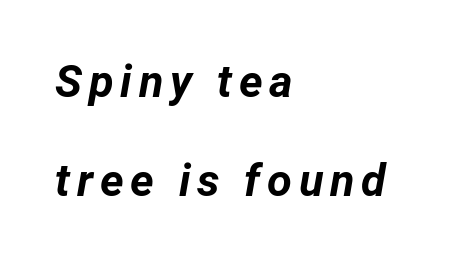
A student would call this left alignment; a typographer would say flush left, rag right. The glyphs have the mass of a bold cut. The passage shown is typed in a proportional face where columns would drift. Style check: oblique. Quick note: underline off.
